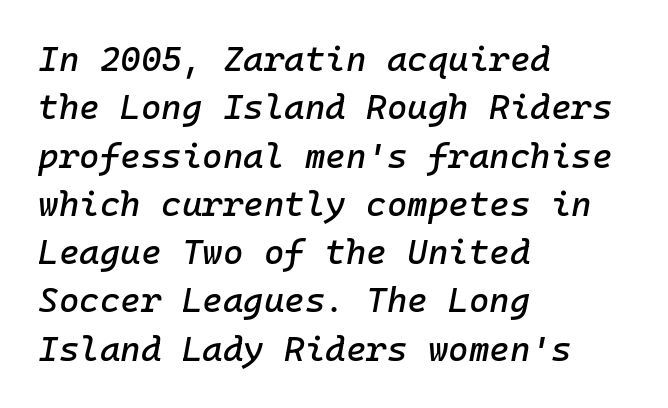
{"italic": "yes", "lean": "right", "slant_degrees": 10, "width": "normal", "stroke_contrast": "low", "x_height": "medium", "underline": "no", "align": "left", "line_spacing": "normal", "line_spacing_ratio": 1.38, "letter_spacing": "normal", "letter_spacing_em": 0.0, "glyph_px": 35}
